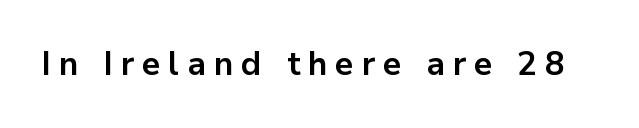
The image shows 33 px bold sans-serif type, upright; set unusually wide letter spacing (+0.24 em), not underlined; low stroke contrast and a medium x-height.
